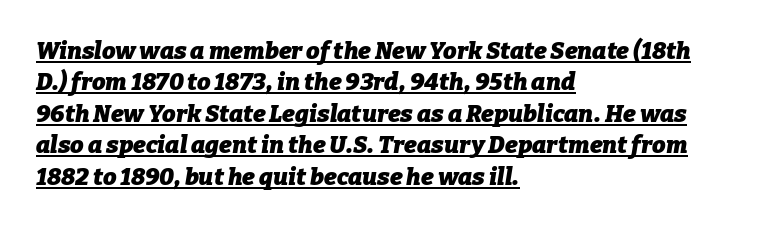
Q: Is the text bold? A: Yes.
Q: Is the text italic (slanted)? A: Yes, it leans right by about 9 degrees.
Q: Is the text underlined? A: Yes.
Q: How is the paragraph aligned? A: Left-aligned.
Q: Is the spacing between letters normal or unusually wide? A: Normal.
Q: Is the spacing between lines tight, normal or loose? A: Normal.
